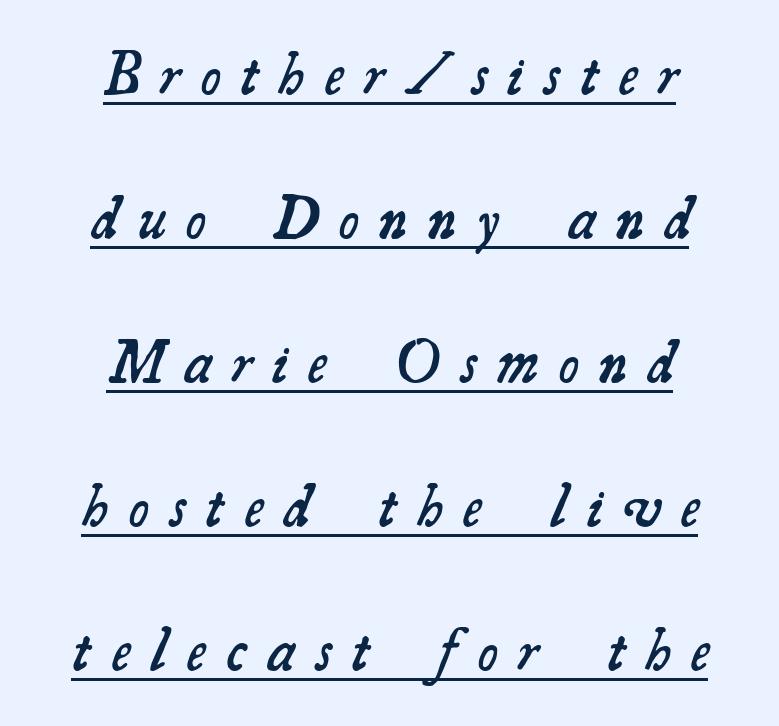
Q: Is the text bold? A: Semi-bold.
Q: Is the typeface a serif or a sans-serif typeface? A: Serif.
Q: Is the text underlined? A: Yes.
Q: How is the paragraph aligned? A: Centered.
Q: Is the spacing between letters normal or unusually wide? A: Unusually wide.
Q: Is the spacing between lines tight, normal or loose? A: Loose.
Q: Width (condensed, normal, or wide)? A: Normal.
Q: Stroke contrast? A: Medium.
Q: x-height? A: Small.
Q: Monospaced? A: No.
